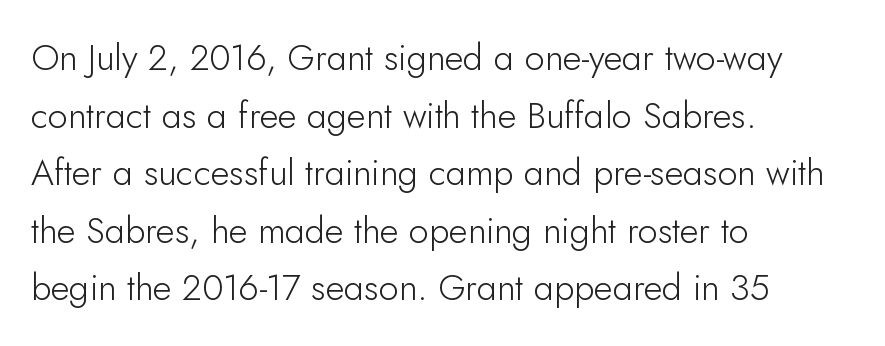
Left-aligned paragraph, ragged on the right. Clear beneath every line of the passage. Here the designer chose a conventional face with non-uniform glyph widths. The letterforms sit shoulder to shoulder at normal distance. No italicization has been applied; the sample stays upright.
